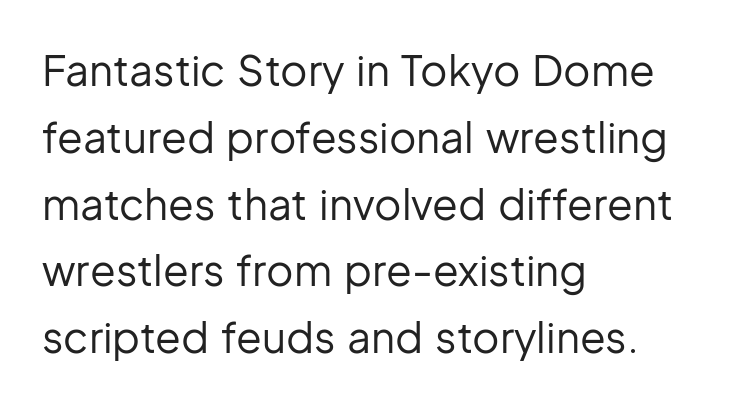
{"serif": "no", "italic": "no", "bold": "no", "weight": "regular", "width": "normal", "stroke_contrast": "low", "x_height": "medium", "monospaced": "no", "underline": "no", "align": "left", "line_spacing": "normal", "line_spacing_ratio": 1.59, "letter_spacing": "normal", "letter_spacing_em": 0.0, "glyph_px": 42}
